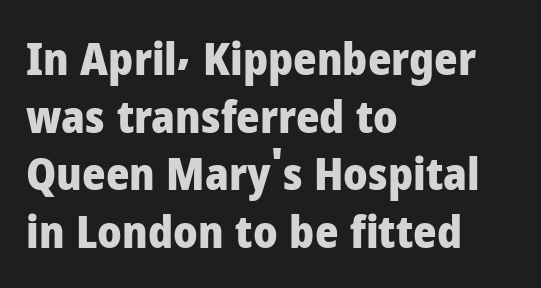
{"serif": "no", "italic": "no", "bold": "yes", "weight": "heavy", "width": "normal", "stroke_contrast": "low", "x_height": "medium", "monospaced": "no", "underline": "no", "align": "left", "line_spacing": "normal", "line_spacing_ratio": 1.28, "letter_spacing": "normal", "letter_spacing_em": 0.0, "glyph_px": 45}
